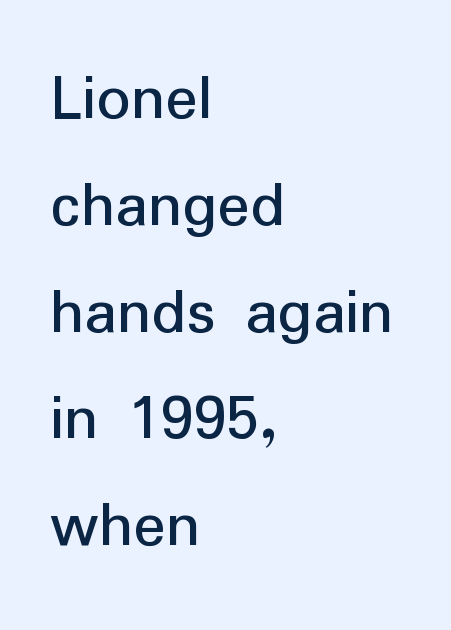
The image shows 68 px regular-weight sans-serif type, upright; set left-aligned, normal line spacing (1.57x), normal letter spacing, not underlined; low stroke contrast and a medium x-height.
